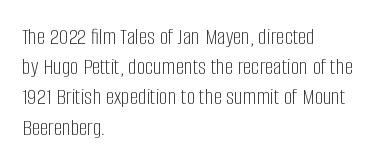
{"italic": "no", "bold": "no", "underline": "no", "align": "left", "line_spacing": "normal", "line_spacing_ratio": 1.26, "letter_spacing": "normal", "letter_spacing_em": 0.0, "glyph_px": 24}
